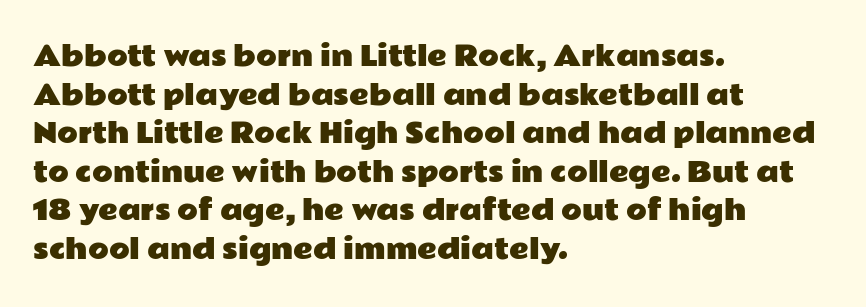
Q: Is the text italic (slanted)? A: No, it is upright.
Q: Is the text underlined? A: No.
Q: How is the paragraph aligned? A: Left-aligned.
Q: Is the spacing between letters normal or unusually wide? A: Normal.
Q: Is the spacing between lines tight, normal or loose? A: Normal.
